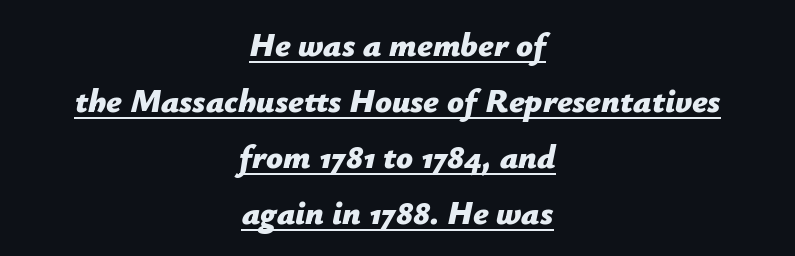
Casual observation: everything's sitting right in the middle. As a designer I'd log this as weight 700, bold. Proportional: the letters do not fall into vertical columns. A baseline rule has been typeset under these characters. The horizontal fit of the characters is conventional and even.
